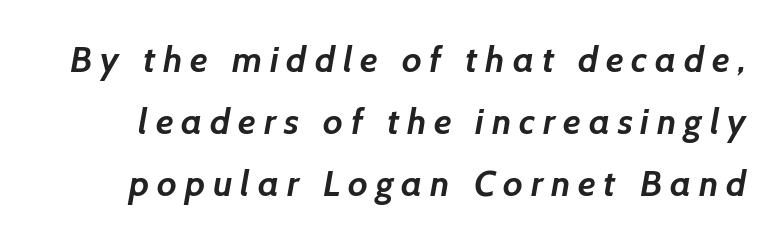
Q: Is the text bold? A: Yes.
Q: Is the typeface a serif or a sans-serif typeface? A: Sans-serif.
Q: Is the text underlined? A: No.
Q: Is the spacing between letters normal or unusually wide? A: Unusually wide.
Q: Width (condensed, normal, or wide)? A: Normal.
Q: Stroke contrast? A: Low.
Q: x-height? A: Medium.
Q: Monospaced? A: No.
